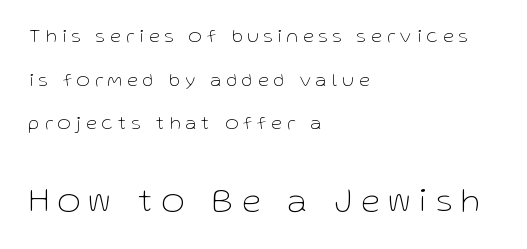
Q: Is the text bold? A: No.
Q: Is the text italic (slanted)? A: No, it is upright.
Q: Is the typeface a serif or a sans-serif typeface? A: Sans-serif.
Q: Is the text underlined? A: No.
Q: How is the paragraph aligned? A: Left-aligned.
Q: Is the spacing between letters normal or unusually wide? A: Unusually wide.
Q: Is the spacing between lines tight, normal or loose? A: Loose.
Q: Which block of text is set in a larger size, the first (top) or the second (bottom)? A: The second (bottom) one.
Q: Width (condensed, normal, or wide)? A: Normal.
Q: Stroke contrast? A: Low.
Q: x-height? A: Medium.
Q: Monospaced? A: No.
